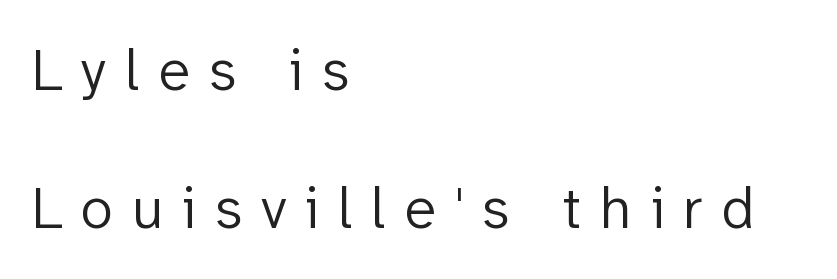
Q: Is the text bold? A: No.
Q: Is the text italic (slanted)? A: No, it is upright.
Q: Is the typeface a serif or a sans-serif typeface? A: Sans-serif.
Q: Is the text underlined? A: No.
Q: How is the paragraph aligned? A: Left-aligned.
Q: Is the spacing between letters normal or unusually wide? A: Unusually wide.
Q: Is the spacing between lines tight, normal or loose? A: Loose.
Q: Width (condensed, normal, or wide)? A: Normal.
Q: Stroke contrast? A: Low.
Q: x-height? A: Medium.
Q: Monospaced? A: No.
